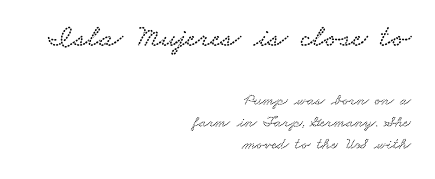
{"serif": "yes", "width": "wide", "stroke_contrast": "low", "x_height": "small", "monospaced": "no", "underline": "no", "align": "right", "line_spacing": "normal", "line_spacing_ratio": 1.37, "letter_spacing": "normal", "letter_spacing_em": 0.0, "larger_block": "first", "size_ratio": 2.0, "glyph_px": 32}
